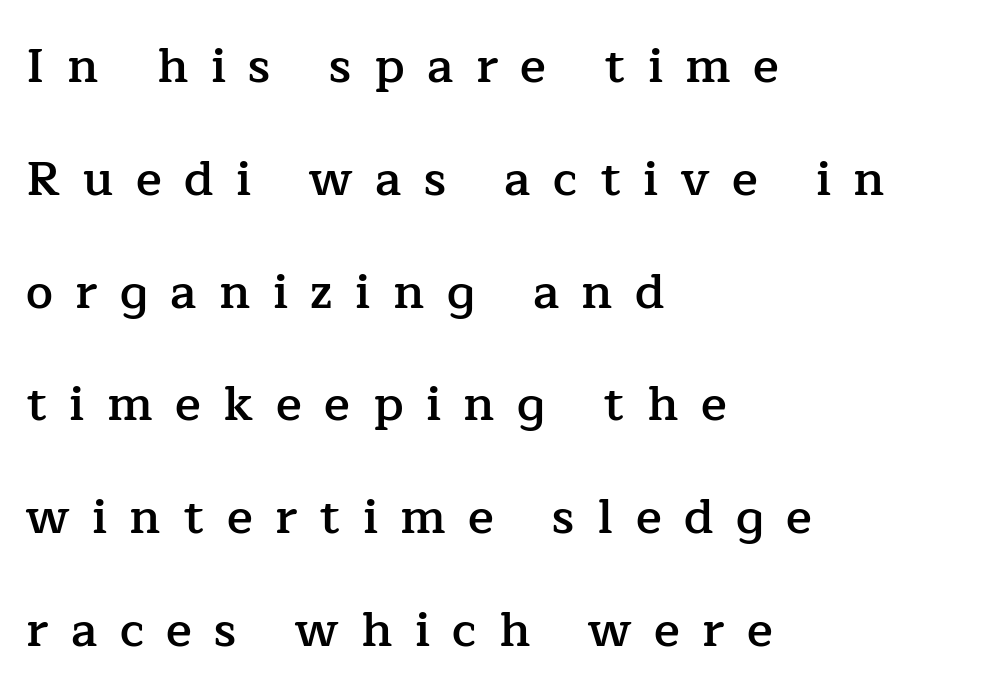
{"serif": "yes", "italic": "no", "bold": "semi", "weight": "semibold", "width": "normal", "stroke_contrast": "low", "x_height": "medium", "monospaced": "no", "underline": "no", "align": "left", "line_spacing": "loose", "line_spacing_ratio": 2.35, "letter_spacing": "wide", "letter_spacing_em": 0.47, "glyph_px": 48}
